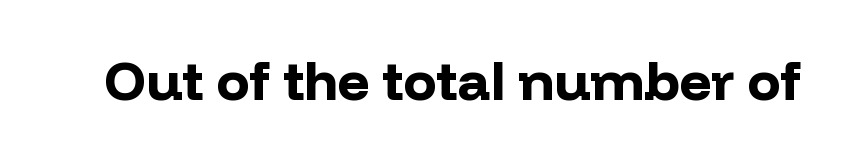
Q: Is the text bold? A: Yes.
Q: Is the text italic (slanted)? A: No, it is upright.
Q: Is the typeface a serif or a sans-serif typeface? A: Sans-serif.
Q: Is the text underlined? A: No.
Q: Is the spacing between letters normal or unusually wide? A: Normal.
Q: Width (condensed, normal, or wide)? A: Normal.
Q: Stroke contrast? A: Low.
Q: x-height? A: Medium.
Q: Monospaced? A: No.
